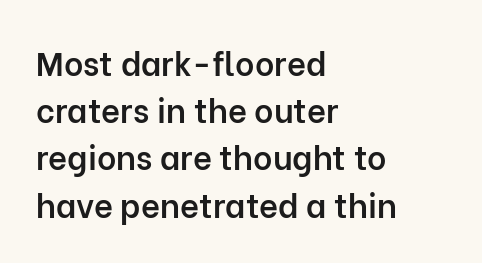
The image shows 33 px semibold sans-serif type, upright; set left-aligned, normal line spacing (1.43x), normal letter spacing, not underlined; low stroke contrast and a medium x-height.
